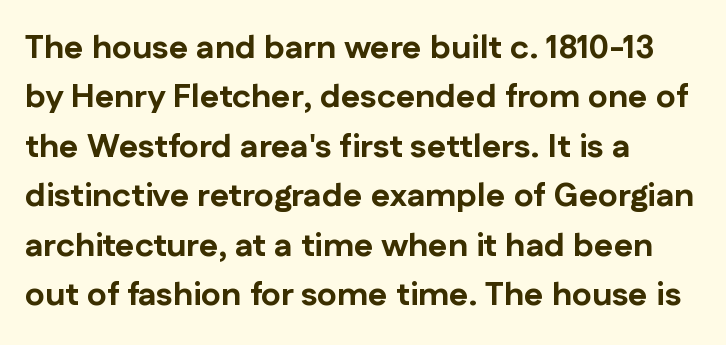
The lettering stays uniformly vertical, giving the passage a roman look. The type is set solid horizontally, with unmodified tracking. This sample has the flowing, uneven cadence of proportional lettering. These lines are set flush left with a ragged right edge. Honestly, there is no underline to notice here at all.
